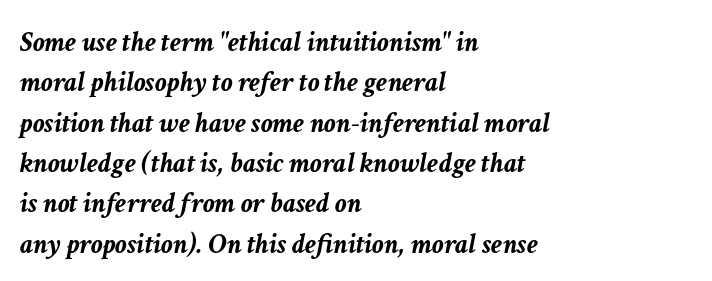
{"italic": "yes", "lean": "right", "slant_degrees": 11, "bold": "yes", "weight": "semibold", "width": "normal", "stroke_contrast": "low", "x_height": "medium", "monospaced": "no", "underline": "no", "align": "left", "line_spacing": "normal", "line_spacing_ratio": 1.39, "letter_spacing": "normal", "letter_spacing_em": 0.0, "glyph_px": 29}
